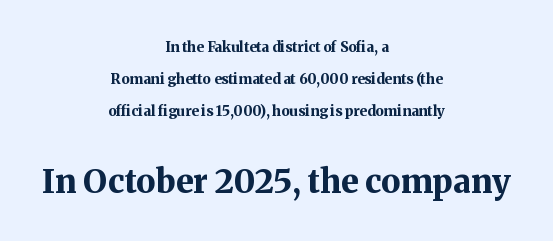
Line spacing here is loose. The rag falls on both sides of this text block equally. The passage shown is typeset with a serif family. Thick stems and heavy bowls — unmistakably bold. Honestly, the letter spacing is just normal — you wouldn't notice it.
